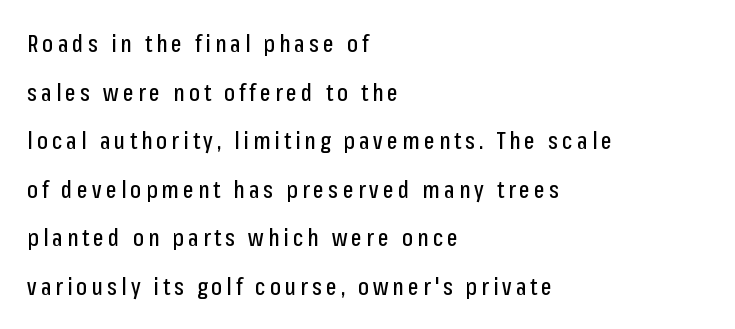
{"italic": "no", "underline": "no", "align": "left", "line_spacing": "loose", "line_spacing_ratio": 2.11, "glyph_px": 23}
